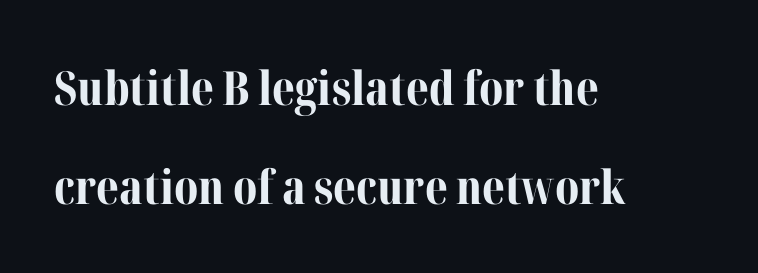
Q: Is the text bold? A: Yes.
Q: Is the text italic (slanted)? A: No, it is upright.
Q: Is the typeface a serif or a sans-serif typeface? A: Serif.
Q: Is the text underlined? A: No.
Q: How is the paragraph aligned? A: Left-aligned.
Q: Is the spacing between letters normal or unusually wide? A: Normal.
Q: Is the spacing between lines tight, normal or loose? A: Loose.
Q: Width (condensed, normal, or wide)? A: Normal.
Q: Stroke contrast? A: Medium.
Q: x-height? A: Medium.
Q: Monospaced? A: No.
